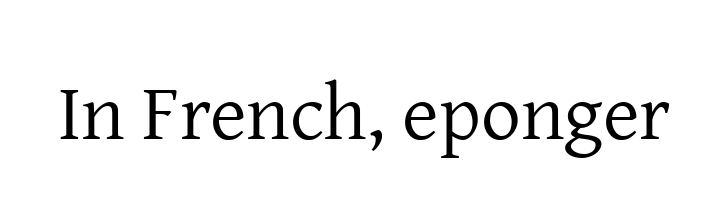
Stroke terminals: seriffed. Varying glyph widths throughout — classic text-font behaviour. Letters have the restrained weight of plain body copy at most. Every character sits straight up, as roman type does. Honestly, the letter spacing is just normal — you wouldn't notice it. Unmarked baselines from the first word to the last.
